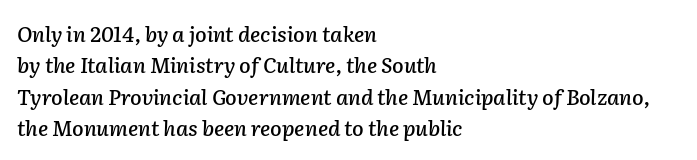
The image shows 21 px text type, italic (leaning right); set left-aligned, normal line spacing (1.49x), normal letter spacing, not underlined.
